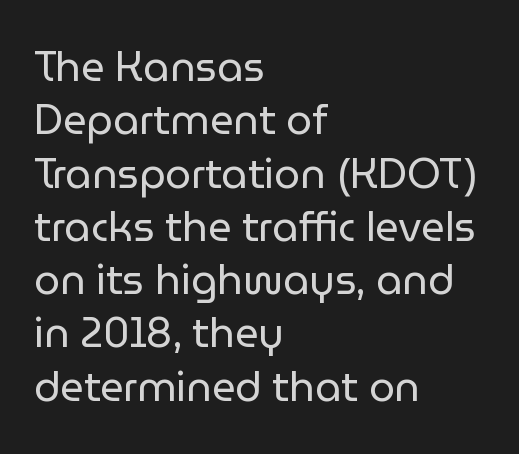
{"serif": "no", "italic": "no", "bold": "no", "weight": "regular", "width": "normal", "stroke_contrast": "low", "x_height": "medium", "monospaced": "no", "underline": "no", "align": "left", "line_spacing": "normal", "line_spacing_ratio": 1.3, "letter_spacing": "normal", "letter_spacing_em": 0.0, "glyph_px": 41}
